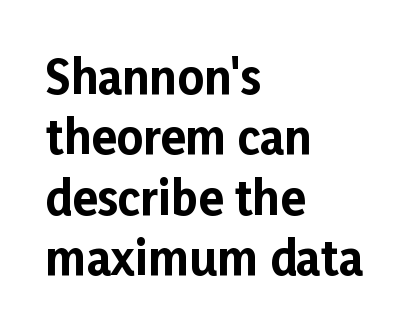
{"serif": "no", "italic": "no", "bold": "yes", "weight": "bold", "width": "normal", "stroke_contrast": "low", "x_height": "medium", "monospaced": "no", "underline": "no", "align": "left", "line_spacing": "normal", "line_spacing_ratio": 1.31, "letter_spacing": "normal", "letter_spacing_em": 0.0, "glyph_px": 46}
